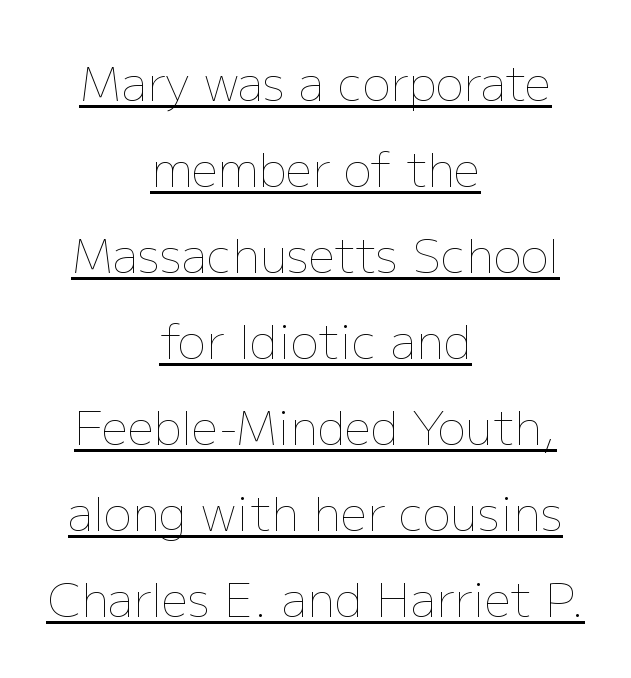
The image shows 47 px thin type, upright; set centered, line spacing 1.83x, normal letter spacing, underlined; low stroke contrast and a medium x-height.
